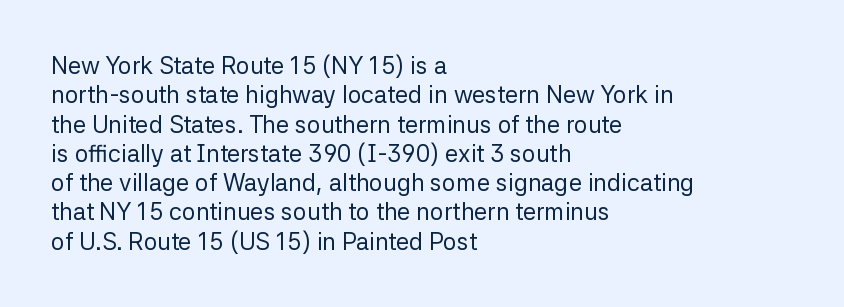
The image shows 24 px text type, upright; set left-aligned, line spacing 1.22x, normal letter spacing, not underlined.
